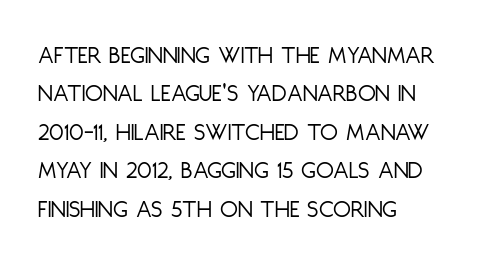
The image shows 26 px text type, upright; set left-aligned, normal line spacing (1.48x), normal letter spacing, not underlined.
